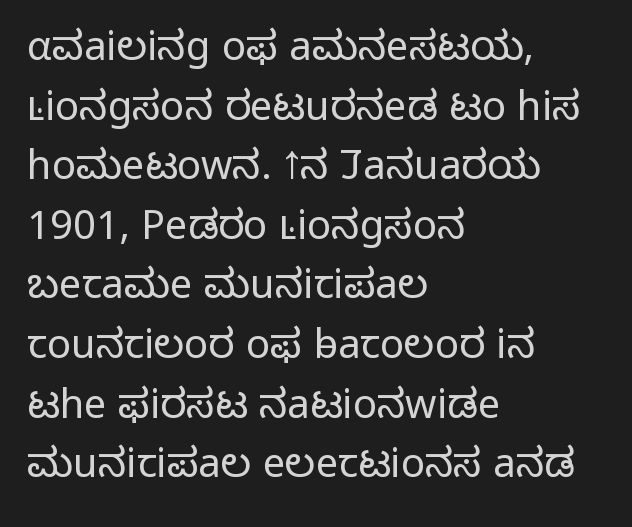
The image shows 40 px light sans-serif type, upright; set left-aligned, normal line spacing (1.49x), normal letter spacing, not underlined; low stroke contrast and a medium x-height.
